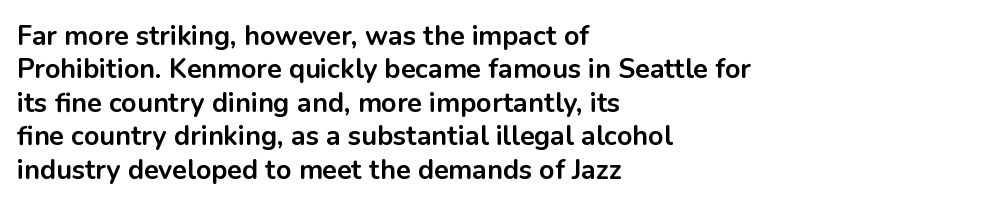
Q: Is the text bold? A: Yes.
Q: Is the text italic (slanted)? A: No, it is upright.
Q: Is the text underlined? A: No.
Q: How is the paragraph aligned? A: Left-aligned.
Q: Is the spacing between letters normal or unusually wide? A: Normal.
